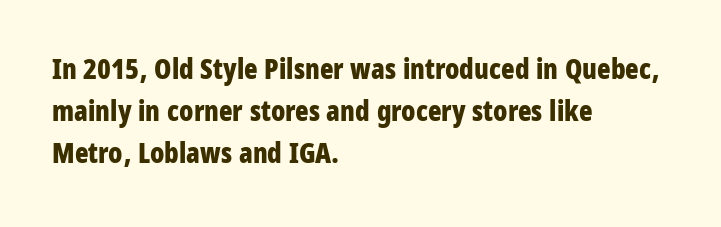
{"serif": "no", "italic": "no", "bold": "yes", "weight": "bold", "width": "condensed", "stroke_contrast": "low", "x_height": "large", "monospaced": "no", "underline": "no", "align": "left", "line_spacing": "normal", "line_spacing_ratio": 1.5, "letter_spacing": "normal", "letter_spacing_em": 0.0, "glyph_px": 28}
